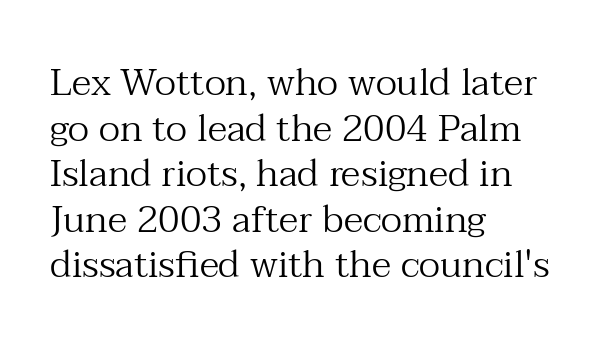
To sum up the face: it has serifs. Is there any slant? The stems are plumb. Is the type heavy? It reads as light-to-regular instead. Tracking value appears to be zero — textbook default spacing. Notice how the passage keeps a crisp vertical edge on the left only. Spacing verdict: proportional, widths tailored to each character.
